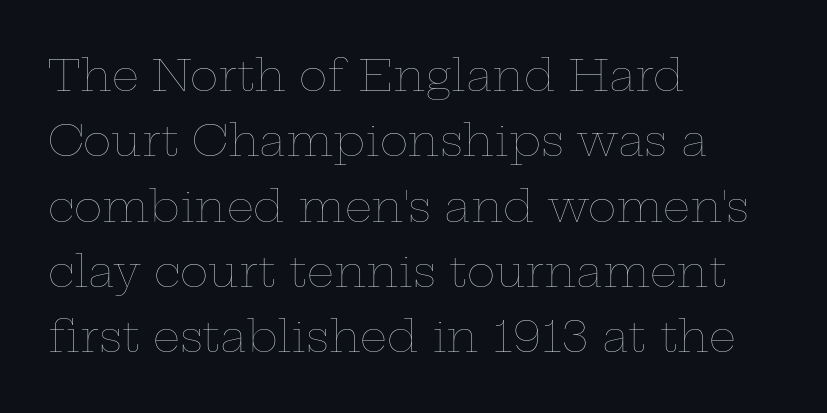
Stems and bowls with no extra thickness — not bold. A normal amount of white space separates one row of letters from the next. The space beneath each line is pristine and unruled. In terms of posture, this sample is upright.
